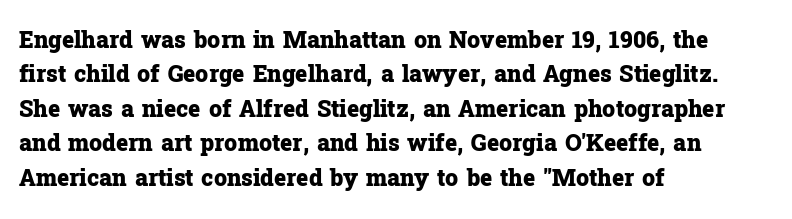
Is the letter spacing exaggerated? No — it looks like the ordinary default. Reading down the block, your eye returns to a fixed left position each line. Heavy-handed strokes throughout: this text is bold. Just letters on the line, the space beneath them empty. Baseline-to-baseline distance is the conventional proportion of letter height. A roman cut, with each character standing at attention.
